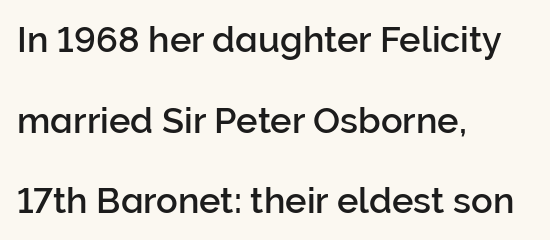
{"serif": "no", "italic": "no", "width": "normal", "stroke_contrast": "low", "x_height": "medium", "monospaced": "no", "underline": "no", "align": "left", "line_spacing": "loose", "line_spacing_ratio": 2.24, "letter_spacing": "normal", "letter_spacing_em": 0.0, "glyph_px": 36}
